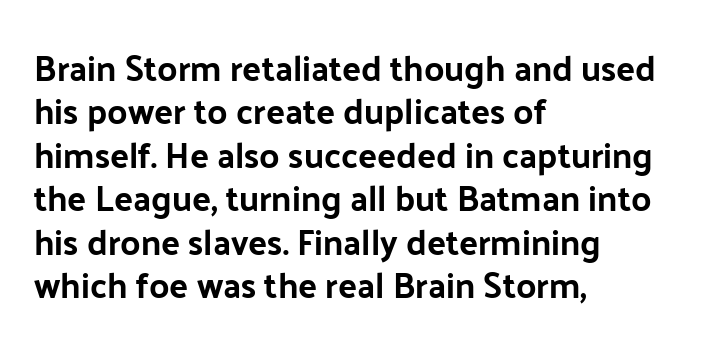
The image shows 35 px sans-serif type, upright; set left-aligned, line spacing 1.24x, normal letter spacing, not underlined; low stroke contrast and a medium x-height.
